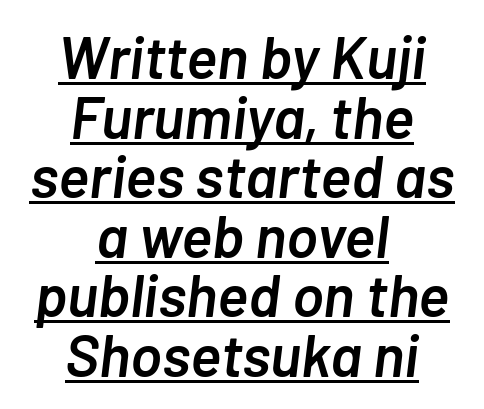
{"italic": "yes", "lean": "right", "slant_degrees": 7, "bold": "semi", "weight": "semibold", "width": "normal", "stroke_contrast": "low", "x_height": "medium", "monospaced": "no", "underline": "yes", "align": "center", "line_spacing": "tight", "line_spacing_ratio": 1.01, "letter_spacing": "normal", "letter_spacing_em": 0.0, "glyph_px": 59}
